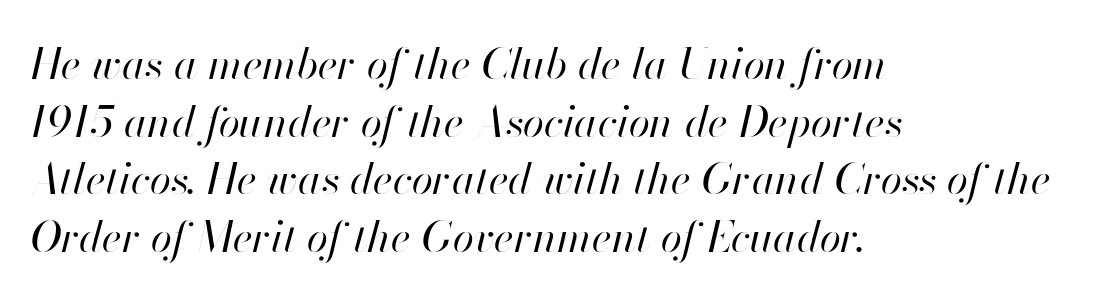
A typesetter would call this proportional, since set widths differ per character. Style check: oblique. How are the letters spaced? Ordinarily, with no added tracking. The setting favours the left margin, as ordinary paragraphs usually do. Heaviness? Minimal to ordinary, like unemphasized prose. The line-height multiplier appears to be the usual default.
